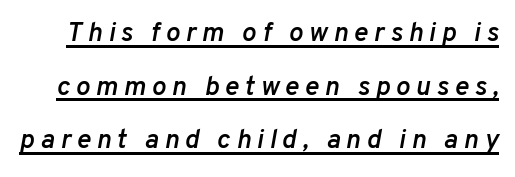
Q: Is the text bold? A: Semi-bold.
Q: Is the text italic (slanted)? A: Yes, it leans right by about 10 degrees.
Q: Is the text underlined? A: Yes.
Q: Is the spacing between letters normal or unusually wide? A: Unusually wide.
Q: Is the spacing between lines tight, normal or loose? A: Loose.
